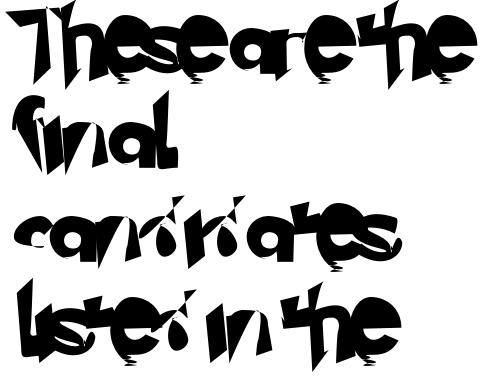
The image shows 68 px sans-serif type; set left-aligned, normal line spacing (1.38x), normal letter spacing, not underlined; low stroke contrast and a small x-height.
